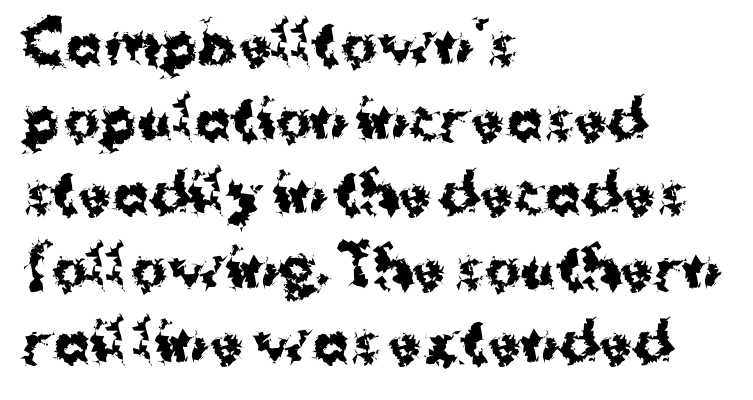
Q: Is the text bold? A: Yes.
Q: Is the text italic (slanted)? A: No, it is upright.
Q: Is the typeface a serif or a sans-serif typeface? A: Sans-serif.
Q: Is the text underlined? A: No.
Q: How is the paragraph aligned? A: Left-aligned.
Q: Is the spacing between letters normal or unusually wide? A: Normal.
Q: Is the spacing between lines tight, normal or loose? A: Normal.
Q: Width (condensed, normal, or wide)? A: Normal.
Q: Stroke contrast? A: Medium.
Q: x-height? A: Medium.
Q: Monospaced? A: No.
